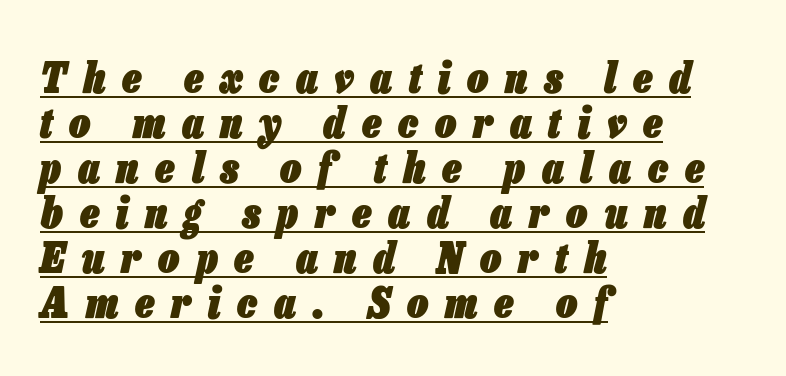
Q: Is the text bold? A: Yes.
Q: Is the text italic (slanted)? A: Yes, it leans right by about 13 degrees.
Q: Is the text underlined? A: Yes.
Q: How is the paragraph aligned? A: Left-aligned.
Q: Is the spacing between letters normal or unusually wide? A: Unusually wide.
Q: Is the spacing between lines tight, normal or loose? A: Tight.
Q: Width (condensed, normal, or wide)? A: Condensed.
Q: Stroke contrast? A: Low.
Q: x-height? A: Medium.
Q: Monospaced? A: No.
